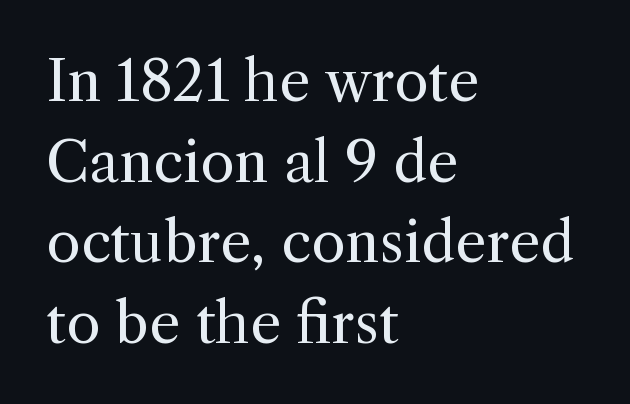
Q: Is the text bold? A: No.
Q: Is the text italic (slanted)? A: No, it is upright.
Q: Is the typeface a serif or a sans-serif typeface? A: Serif.
Q: Is the text underlined? A: No.
Q: How is the paragraph aligned? A: Left-aligned.
Q: Is the spacing between letters normal or unusually wide? A: Normal.
Q: Is the spacing between lines tight, normal or loose? A: Normal.
Q: Width (condensed, normal, or wide)? A: Normal.
Q: x-height? A: Medium.
Q: Monospaced? A: No.
